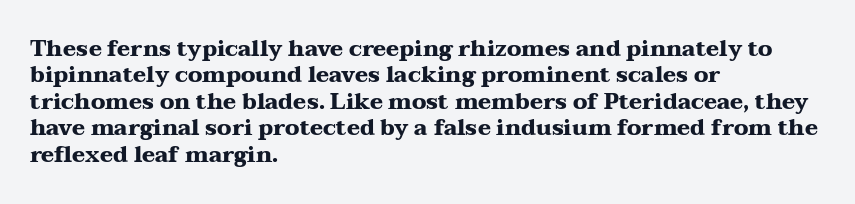
Q: Is the text bold? A: Yes.
Q: Is the text italic (slanted)? A: No, it is upright.
Q: Is the text underlined? A: No.
Q: How is the paragraph aligned? A: Left-aligned.
Q: Is the spacing between letters normal or unusually wide? A: Normal.
